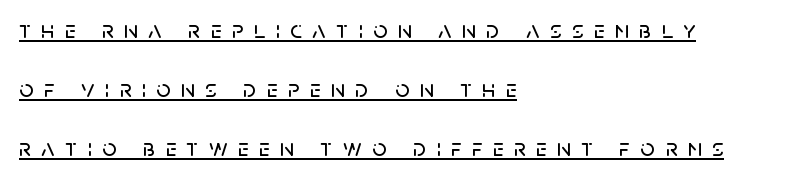
The image shows 25 px text type, upright; set left-aligned, loose line spacing (2.36x), unusually wide letter spacing (+0.42 em), underlined.
